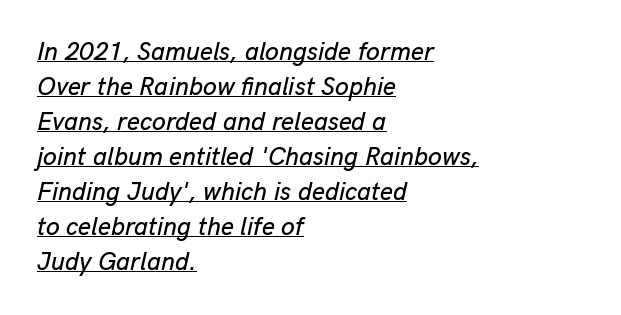
The face used here has a pronounced slope to its letters. The setting favours the left margin, as ordinary paragraphs usually do. Check the space under the baseline: a stroke is drawn there. Is there much room between lines? A standard amount, neither cramped nor airy.
